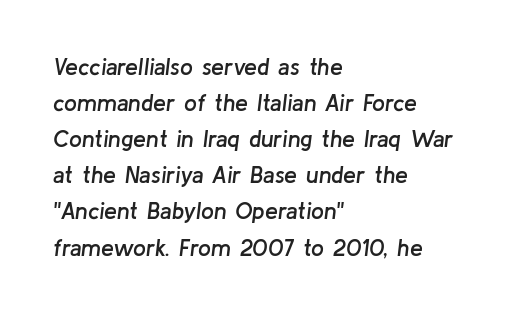
Each new line begins a customary step beneath the previous one. A fair bit of extra ink — the face is semibold, not bold. A typesetter would mark this as italic. Nobody touched the tracking dial on this one.
